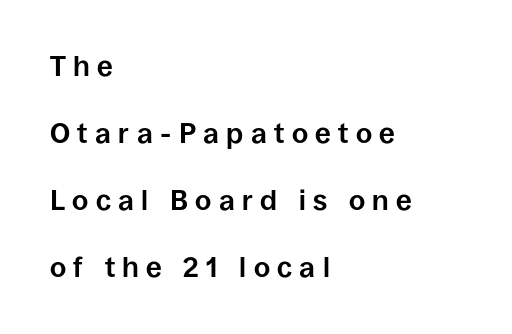
The image shows 28 px bold sans-serif type, upright; set left-aligned, loose line spacing (2.39x), unusually wide letter spacing (+0.26 em), not underlined; low stroke contrast and a large x-height.
